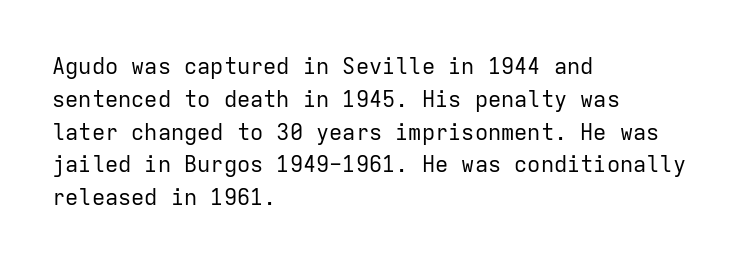
{"italic": "no", "bold": "no", "underline": "no", "align": "left", "line_spacing": "normal", "line_spacing_ratio": 1.49, "letter_spacing": "normal", "letter_spacing_em": 0.0, "glyph_px": 22}
